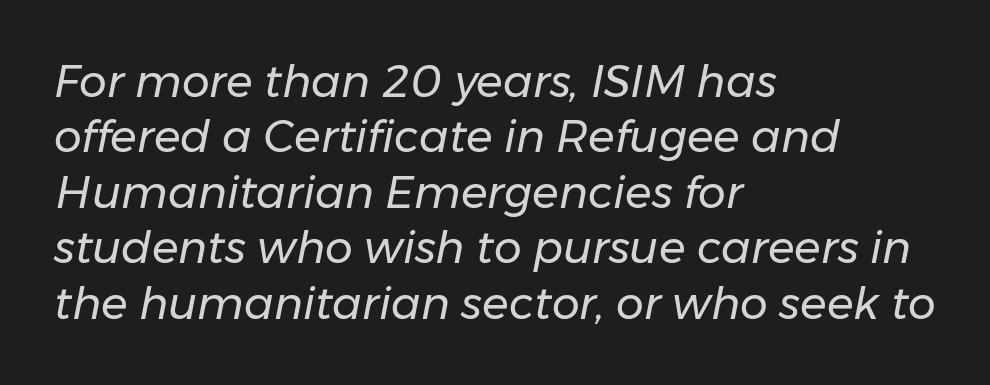
The zone under the glyphs is completely vacant. Proportional: the letters do not fall into vertical columns. Nothing heavy about these letters — not bold at all. Would a proofreader flag this as italicized? Yes.
